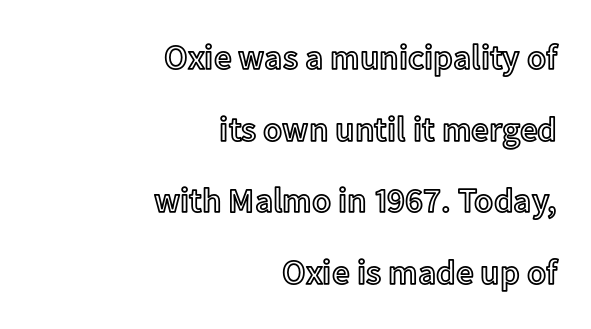
The image shows 35 px text type, upright; set right-aligned, loose line spacing (2.05x), normal letter spacing, not underlined; a medium x-height.
